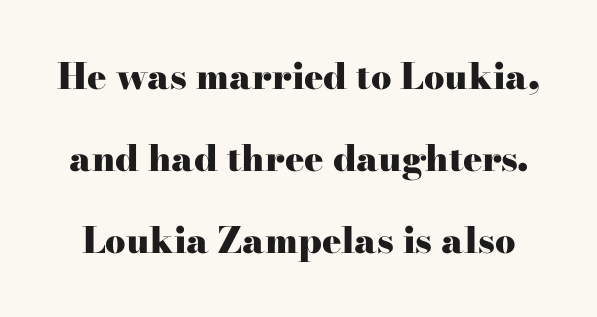
The image shows 36 px heavy, wide serif type, upright; set loose line spacing (2.28x), normal letter spacing, not underlined; high stroke contrast and a small x-height.
